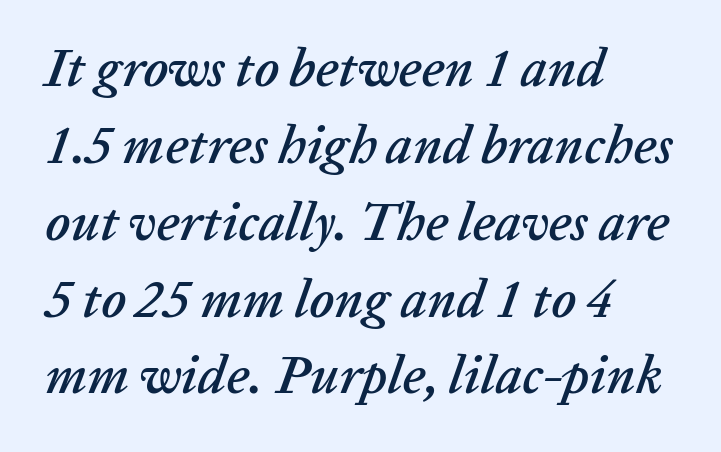
The image shows 53 px text type, italic (leaning right); set left-aligned, normal line spacing (1.45x), normal letter spacing, not underlined; low stroke contrast and a medium x-height.
